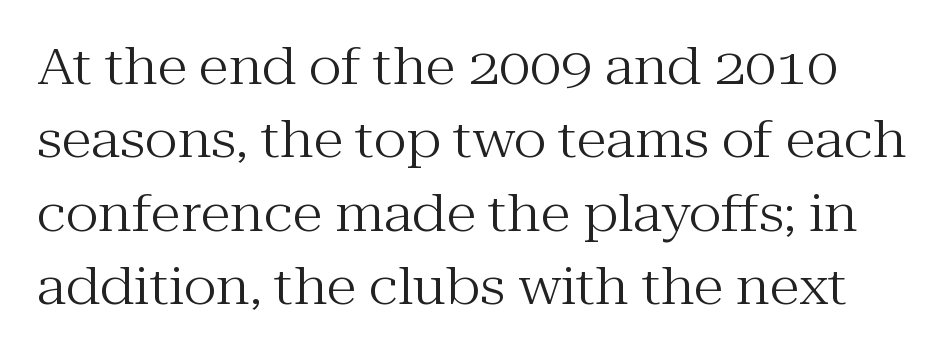
The image shows 50 px regular-weight serif type, upright; set normal line spacing (1.47x), normal letter spacing, not underlined; medium stroke contrast and a medium x-height.
